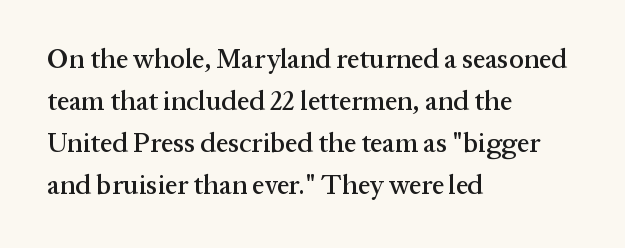
Q: Is the text italic (slanted)? A: No, it is upright.
Q: Is the text underlined? A: No.
Q: How is the paragraph aligned? A: Left-aligned.
Q: Is the spacing between letters normal or unusually wide? A: Normal.
Q: Is the spacing between lines tight, normal or loose? A: Normal.
